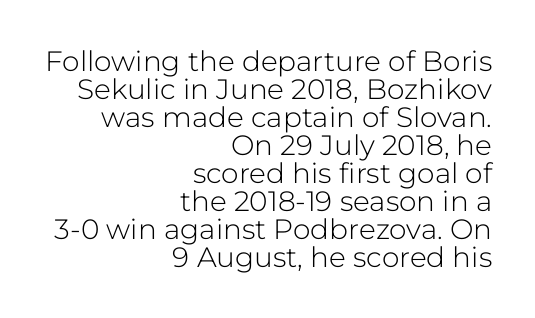
Q: Is the text bold? A: No.
Q: Is the text italic (slanted)? A: No, it is upright.
Q: Is the typeface a serif or a sans-serif typeface? A: Sans-serif.
Q: Is the text underlined? A: No.
Q: How is the paragraph aligned? A: Right-aligned.
Q: Is the spacing between letters normal or unusually wide? A: Normal.
Q: Is the spacing between lines tight, normal or loose? A: Tight.
Q: Width (condensed, normal, or wide)? A: Normal.
Q: Stroke contrast? A: Low.
Q: x-height? A: Medium.
Q: Monospaced? A: No.
